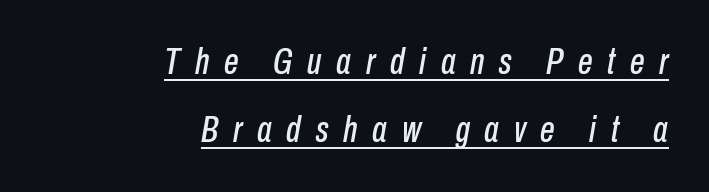
{"italic": "yes", "lean": "right", "slant_degrees": 10, "width": "condensed", "stroke_contrast": "low", "x_height": "medium", "monospaced": "no", "underline": "yes", "align": "right", "line_spacing_ratio": 1.84, "letter_spacing": "wide", "letter_spacing_em": 0.4, "glyph_px": 37}
